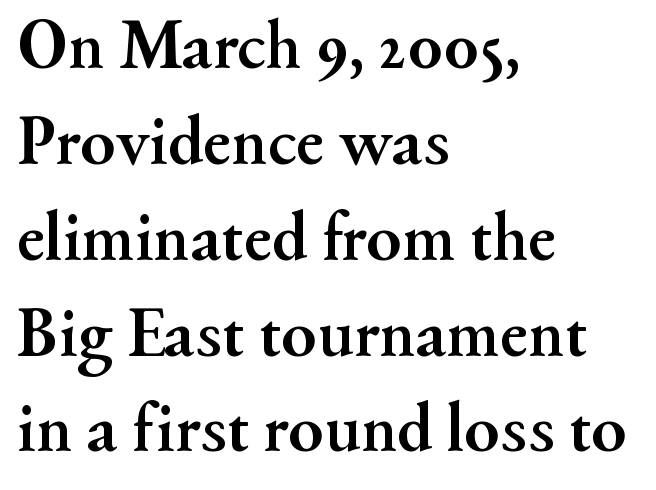
The image shows 71 px semibold serif type, upright; set left-aligned, normal line spacing (1.35x), normal letter spacing, not underlined; medium stroke contrast and a small x-height.
